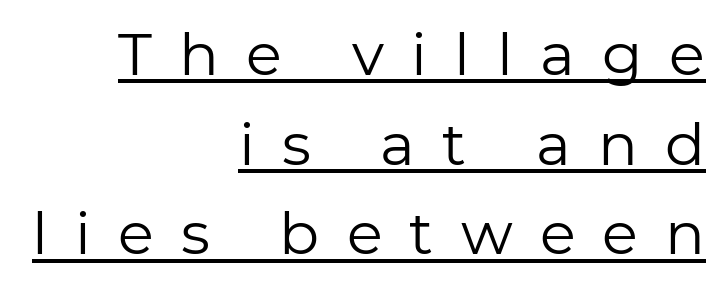
The image shows 59 px regular-weight sans-serif type, upright; set right-aligned, normal line spacing (1.52x), unusually wide letter spacing (+0.46 em), underlined; low stroke contrast and a medium x-height.
